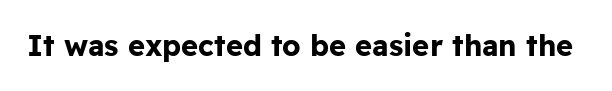
The image shows 29 px bold sans-serif type, upright; set normal letter spacing, not underlined; low stroke contrast and a medium x-height.
